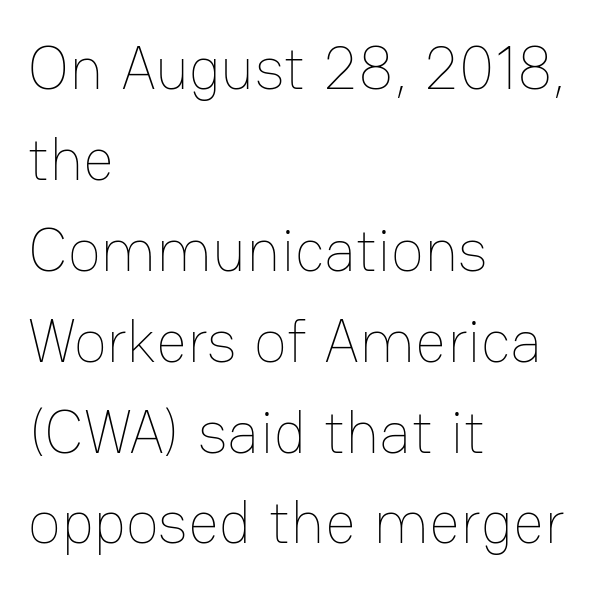
The image shows 61 px thin type, upright; set left-aligned, normal line spacing (1.49x), normal letter spacing, not underlined; low stroke contrast and a medium x-height.
